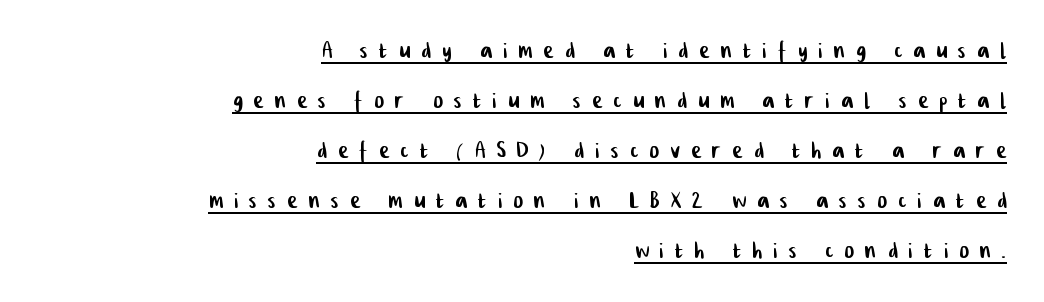
Q: Is the typeface a serif or a sans-serif typeface? A: Sans-serif.
Q: Is the text underlined? A: Yes.
Q: How is the paragraph aligned? A: Right-aligned.
Q: Is the spacing between letters normal or unusually wide? A: Unusually wide.
Q: Width (condensed, normal, or wide)? A: Condensed.
Q: Stroke contrast? A: Low.
Q: x-height? A: Medium.
Q: Monospaced? A: No.
